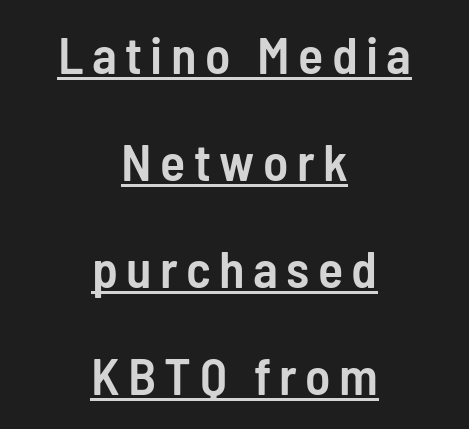
The image shows 52 px semibold, condensed sans-serif type, upright; set centered, loose line spacing (2.06x), underlined; low stroke contrast and a medium x-height.
